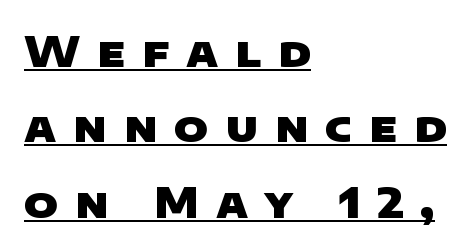
{"serif": "no", "bold": "yes", "weight": "heavy", "width": "wide", "stroke_contrast": "low", "x_height": "large", "monospaced": "no", "underline": "yes", "align": "left", "line_spacing_ratio": 1.84, "letter_spacing": "wide", "letter_spacing_em": 0.41, "glyph_px": 41}
